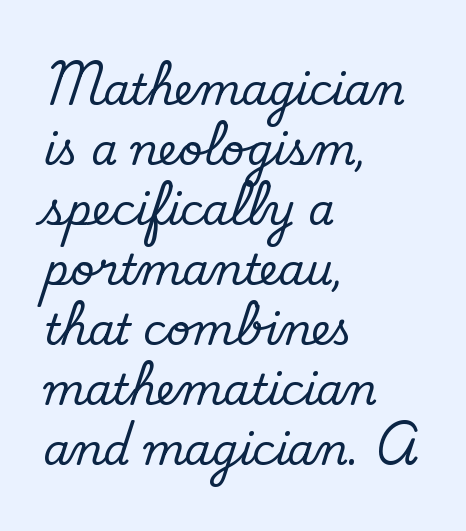
The line-height multiplier appears to be the usual default. The gaps between neighbouring characters are ordinary and unremarkable. The glyphs are unaccompanied by any horizontal stroke below them. The letters carry no serifs — their stems end cleanly without finishing strokes. The lines are quadded left. Weight: regular or lighter.
